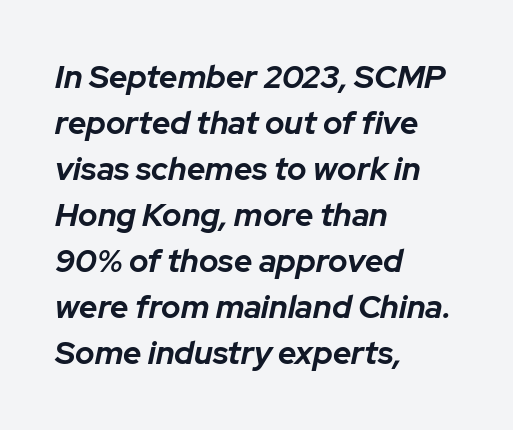
Standard letterfit; no display-style spreading of the glyphs. The lines sit at an ordinary, default distance from one another. Think of a printed novel: that variable character pitch is what you see here. The paragraph shown leans on its left margin. A bare baseline throughout the passage.
